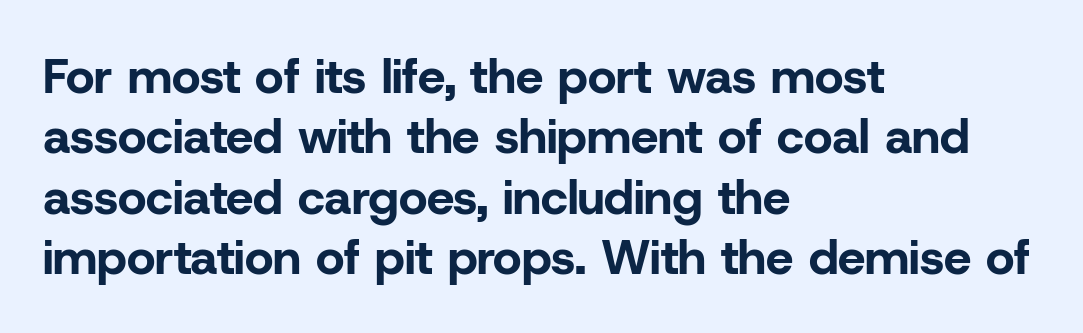
The image shows 49 px bold sans-serif type, upright; set left-aligned, line spacing 1.23x, normal letter spacing, not underlined; low stroke contrast and a medium x-height.
